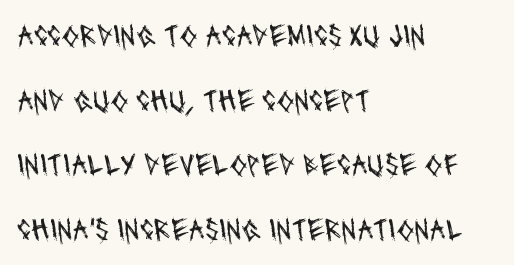
The font family rendered here belongs to the sans-serif group. The rendering keeps characters at their native spacing. Does the leading feel generous? Absolutely, it's lavish. Each letter keeps its own natural width here, so spacing adapts to shape.
